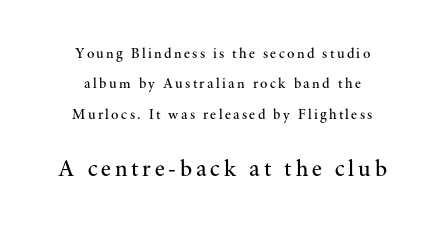
{"italic": "no", "bold": "no", "underline": "no", "align": "center", "line_spacing": "loose", "line_spacing_ratio": 2.17, "larger_block": "second", "size_ratio": 1.64, "glyph_px": 23}
